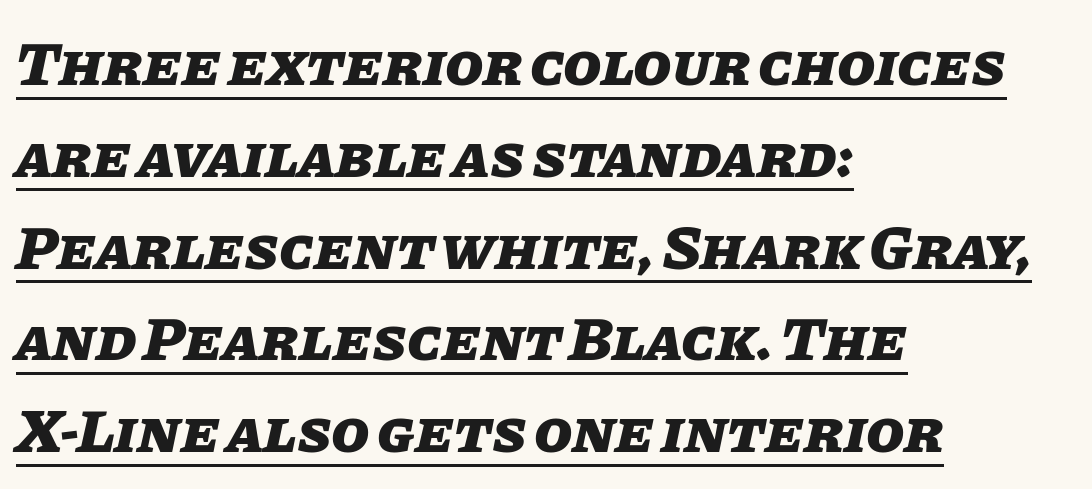
Q: Is the text bold? A: Yes.
Q: Is the text italic (slanted)? A: Yes, it leans right by about 11 degrees.
Q: Is the text underlined? A: Yes.
Q: How is the paragraph aligned? A: Left-aligned.
Q: Is the spacing between letters normal or unusually wide? A: Normal.
Q: Is the spacing between lines tight, normal or loose? A: Normal.
Q: Width (condensed, normal, or wide)? A: Normal.
Q: Stroke contrast? A: Low.
Q: x-height? A: Large.
Q: Monospaced? A: No.
